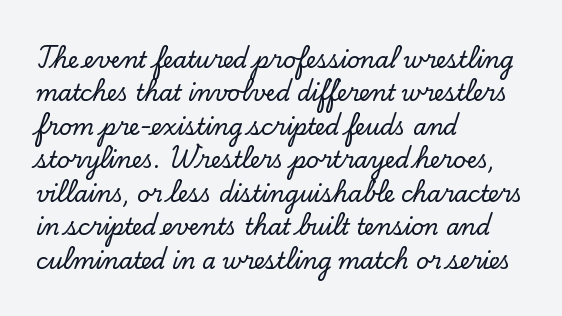
Q: Is the text italic (slanted)? A: Yes.
Q: Is the text underlined? A: No.
Q: How is the paragraph aligned? A: Left-aligned.
Q: Is the spacing between letters normal or unusually wide? A: Normal.
Q: Is the spacing between lines tight, normal or loose? A: Normal.
